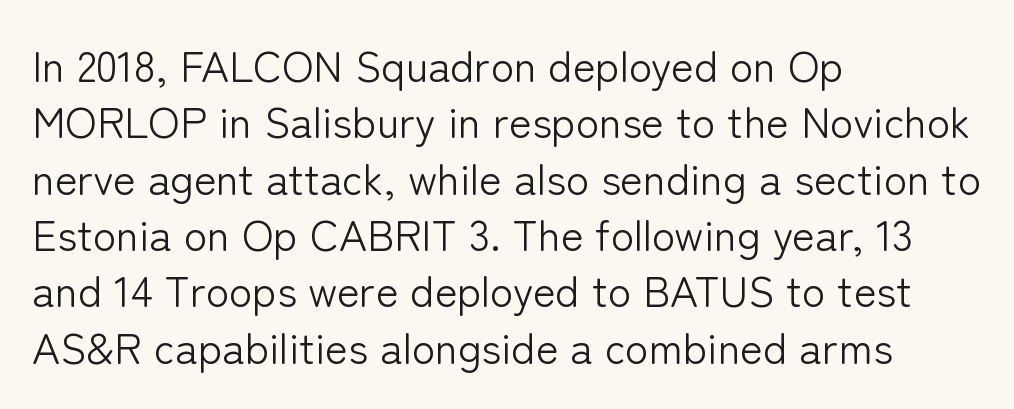
{"serif": "no", "italic": "no", "bold": "no", "weight": "light", "width": "normal", "stroke_contrast": "low", "x_height": "medium", "monospaced": "no", "underline": "no", "align": "left", "line_spacing": "normal", "line_spacing_ratio": 1.31, "letter_spacing": "normal", "letter_spacing_em": 0.0, "glyph_px": 43}
